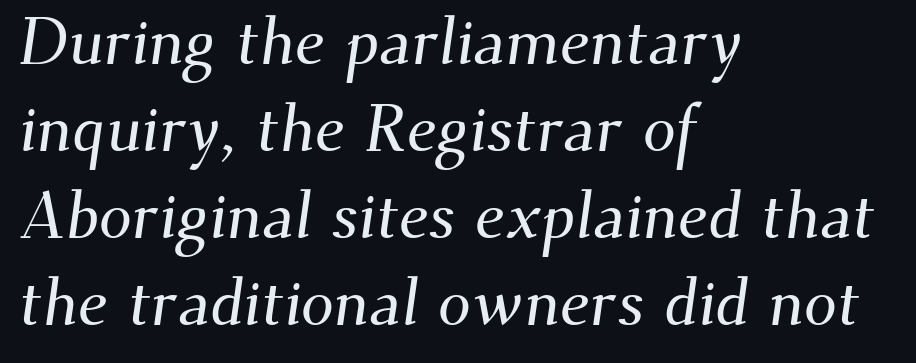
{"serif": "yes", "width": "normal", "stroke_contrast": "medium", "x_height": "small", "monospaced": "no", "underline": "no", "align": "left", "line_spacing": "normal", "line_spacing_ratio": 1.32, "letter_spacing": "normal", "letter_spacing_em": 0.0, "glyph_px": 66}
